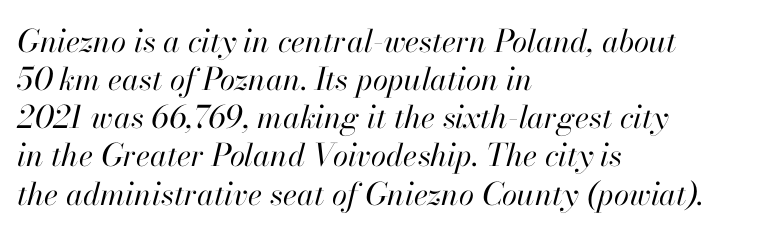
Between one letter and the next there's only the usual sliver of space. This sample is left-justified, so line endings fall wherever the words run out. Bold? No — there's no thickening of the strokes. Is this a fixed-width face? No — the glyphs have proportional, varying widths.
